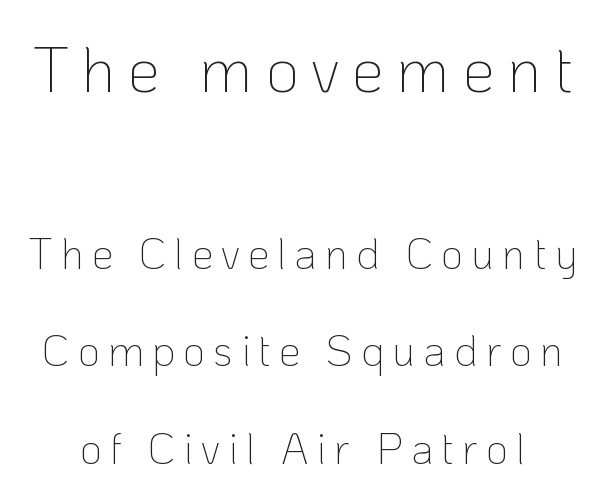
No extra ink here — the face is not bold. These two chunks differ in scale, with the top chunk taking the larger measure. The letters advance in unequal steps, a hallmark of proportional type. This sample uses a sans-serif face. Leading is clearly above the norm, producing a sparse column. The passage shown is not underscored anywhere.
